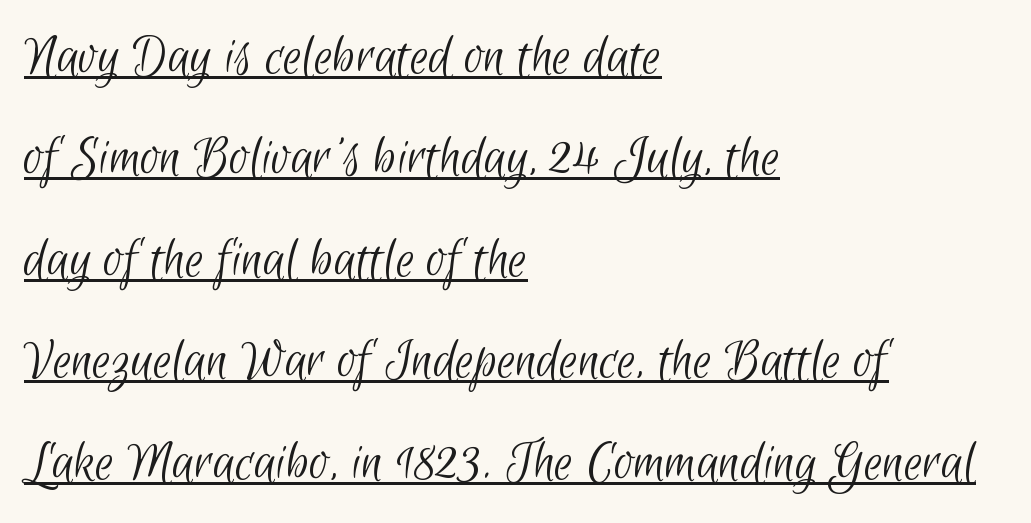
{"serif": "no", "bold": "no", "weight": "light", "width": "condensed", "stroke_contrast": "low", "x_height": "small", "monospaced": "no", "underline": "yes", "align": "left", "line_spacing_ratio": 1.72, "letter_spacing": "normal", "letter_spacing_em": 0.0, "glyph_px": 59}
